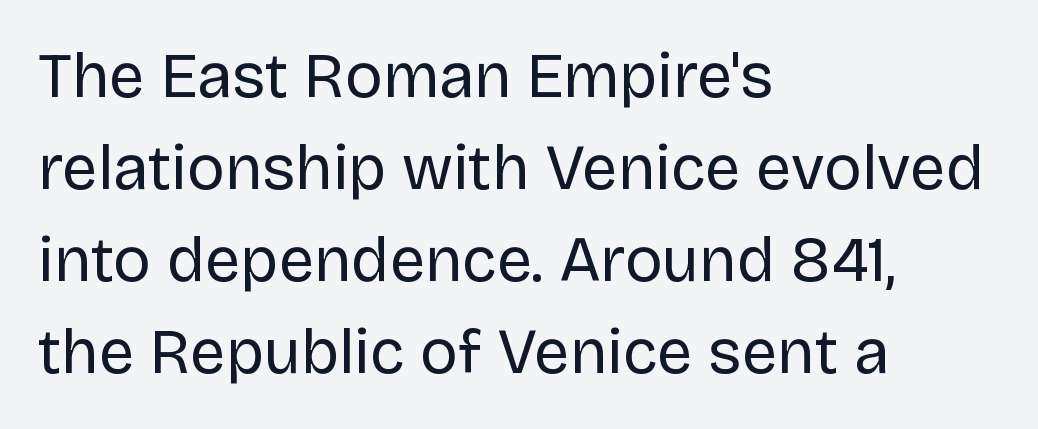
The image shows 63 px regular-weight sans-serif type, upright; set left-aligned, normal line spacing (1.46x), normal letter spacing, not underlined; low stroke contrast and a large x-height.
